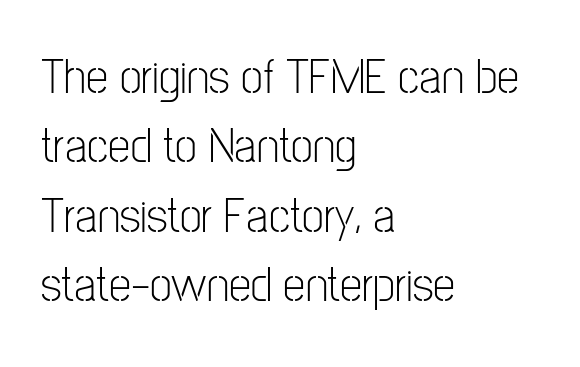
Leading: standard. Nothing unusual about the tracking: characters are spaced as the font intends. The letters advance in unequal steps, a hallmark of proportional type. The characters display no serif detailing; their extremities are plain. Short and long lines alike share a common starting point at left. Descenders hang freely into open space.
